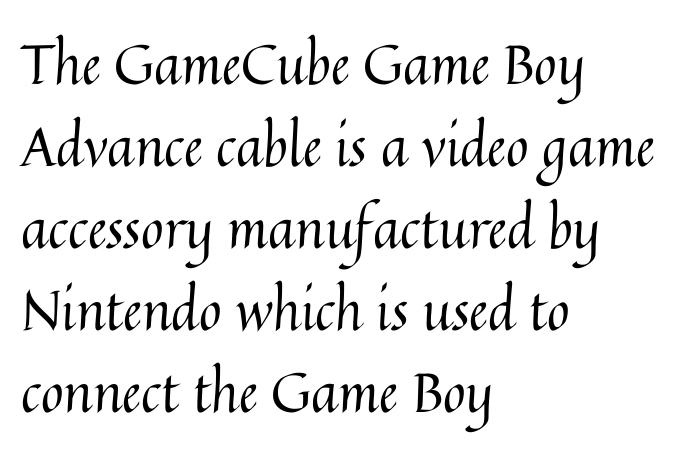
{"bold": "no", "weight": "regular", "width": "normal", "stroke_contrast": "medium", "x_height": "medium", "monospaced": "no", "underline": "no", "align": "left", "line_spacing": "normal", "line_spacing_ratio": 1.49, "letter_spacing": "normal", "letter_spacing_em": 0.0, "glyph_px": 55}
